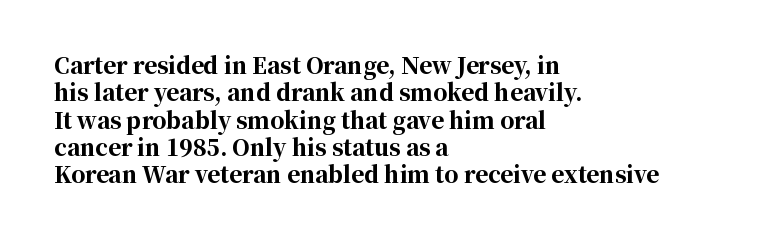
Chunky letters — that's bold for sure. Caption: standard tracking, unaltered. Descenders are the only things crossing below the line. Typeset ragged right — the left edge is the straight one. The letters stand upright; this is a roman face.
